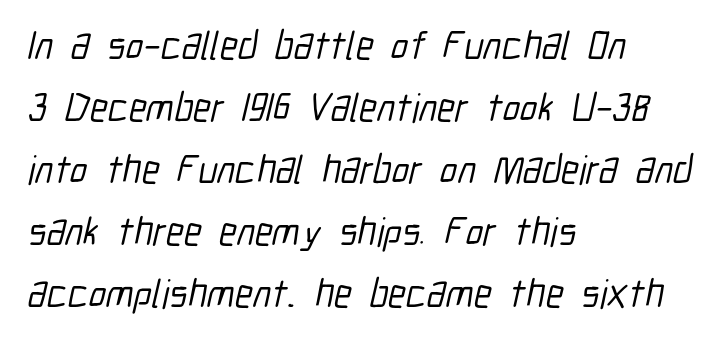
Q: Is the typeface a serif or a sans-serif typeface? A: Sans-serif.
Q: Is the text underlined? A: No.
Q: How is the paragraph aligned? A: Left-aligned.
Q: Is the spacing between letters normal or unusually wide? A: Normal.
Q: Is the spacing between lines tight, normal or loose? A: Normal.
Q: Width (condensed, normal, or wide)? A: Condensed.
Q: Stroke contrast? A: Low.
Q: x-height? A: Medium.
Q: Monospaced? A: No.
